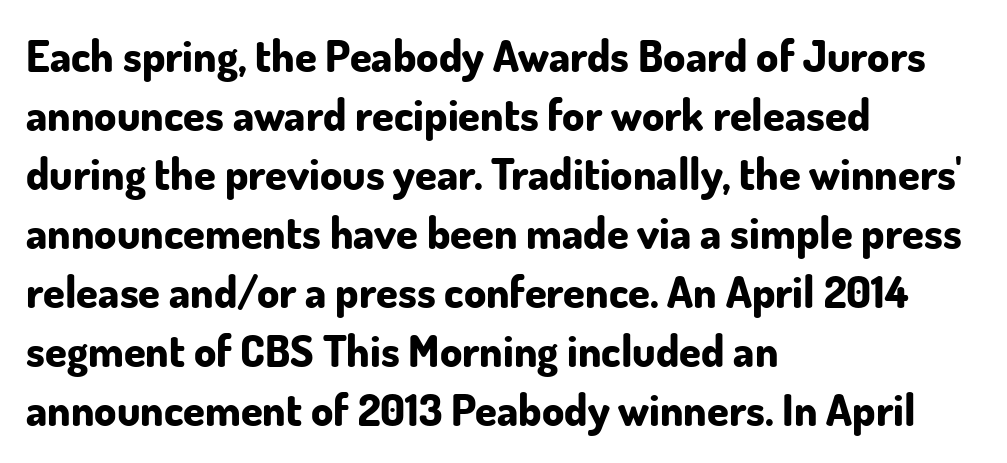
Q: Is the text bold? A: Yes.
Q: Is the text italic (slanted)? A: No, it is upright.
Q: Is the typeface a serif or a sans-serif typeface? A: Sans-serif.
Q: Is the text underlined? A: No.
Q: How is the paragraph aligned? A: Left-aligned.
Q: Is the spacing between letters normal or unusually wide? A: Normal.
Q: Is the spacing between lines tight, normal or loose? A: Normal.
Q: Width (condensed, normal, or wide)? A: Normal.
Q: Stroke contrast? A: Low.
Q: x-height? A: Small.
Q: Monospaced? A: No.
